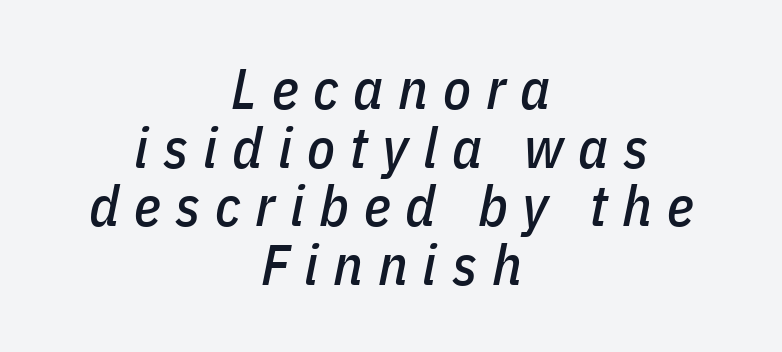
{"italic": "yes", "lean": "right", "slant_degrees": 11, "width": "condensed", "stroke_contrast": "low", "x_height": "medium", "monospaced": "no", "underline": "no", "align": "center", "line_spacing": "tight", "line_spacing_ratio": 1.03, "letter_spacing": "wide", "letter_spacing_em": 0.26, "glyph_px": 57}
